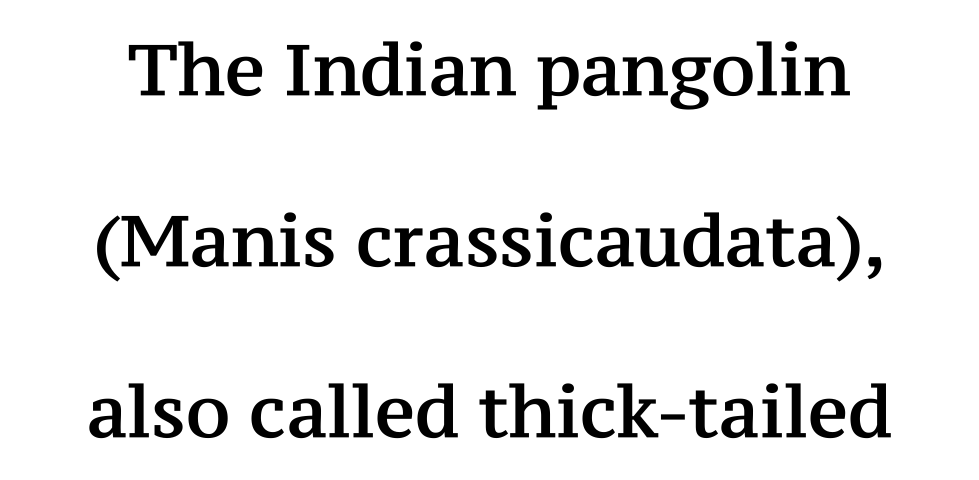
Characters remain perfectly vertical along every line. Clear beneath every line of the passage. Tracking value appears to be zero — textbook default spacing. Does the leading feel generous? Absolutely, it's lavish. Stroke terminals: seriffed. The passage shown is typed in a proportional face where columns would drift.
